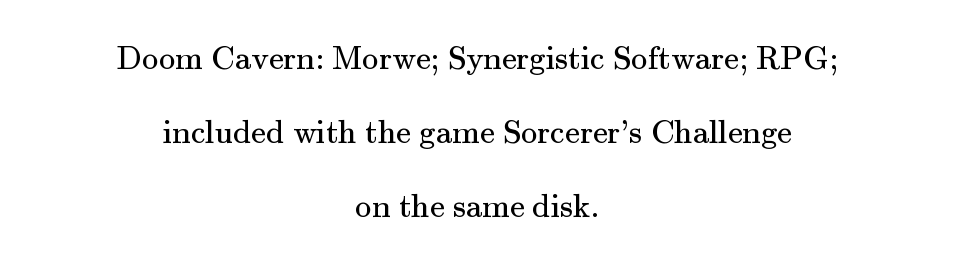
The image shows 33 px regular-weight serif type, upright; set centered, loose line spacing (2.25x), normal letter spacing, not underlined; medium stroke contrast and a small x-height.
